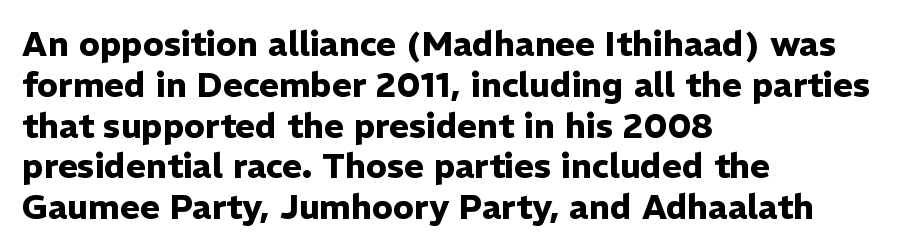
Q: Is the text bold? A: Yes.
Q: Is the text italic (slanted)? A: No, it is upright.
Q: Is the typeface a serif or a sans-serif typeface? A: Sans-serif.
Q: Is the text underlined? A: No.
Q: How is the paragraph aligned? A: Left-aligned.
Q: Is the spacing between letters normal or unusually wide? A: Normal.
Q: Width (condensed, normal, or wide)? A: Normal.
Q: Stroke contrast? A: Low.
Q: x-height? A: Medium.
Q: Monospaced? A: No.
